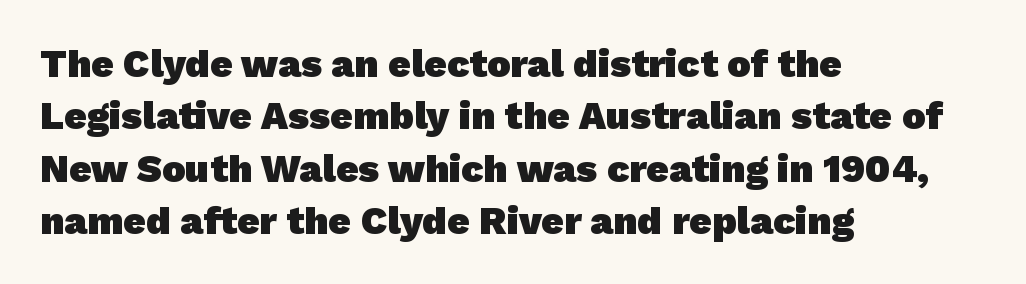
Q: Is the text bold? A: Yes.
Q: Is the typeface a serif or a sans-serif typeface? A: Sans-serif.
Q: Is the text underlined? A: No.
Q: How is the paragraph aligned? A: Left-aligned.
Q: Is the spacing between letters normal or unusually wide? A: Normal.
Q: Is the spacing between lines tight, normal or loose? A: Normal.
Q: Width (condensed, normal, or wide)? A: Normal.
Q: Stroke contrast? A: Low.
Q: x-height? A: Medium.
Q: Monospaced? A: No.
